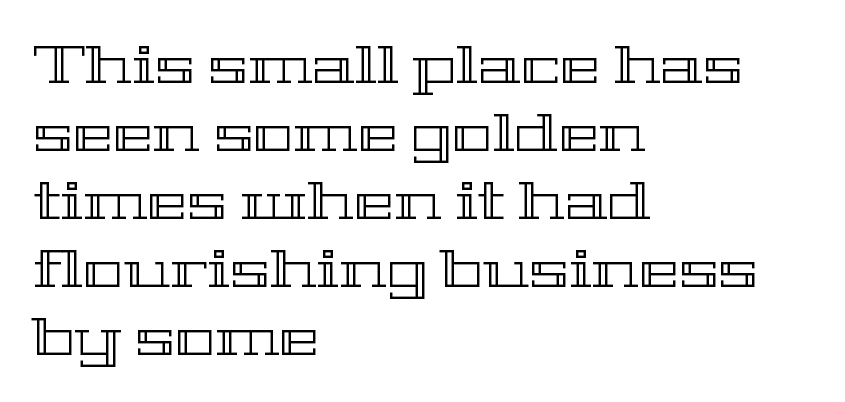
Horizontal alignment here is leftward, the default for most running prose. Evenly set lines give the paragraph a standard silhouette. Character widths vary here, with narrow letters taking less room than wide ones. Posture: upright roman. Underline: absent. Tracking here is standard; glyphs follow each other at the usual distance.
